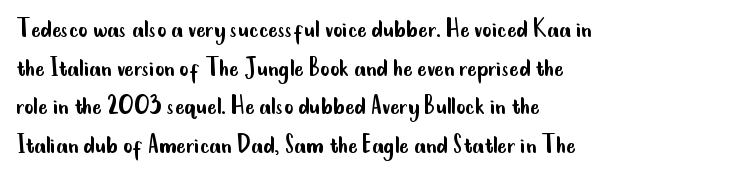
The tracking reads as untouched default to a designer's eye. Short and long lines alike share a common starting point at left. Posture: straight, roman, zero tilt. The area under the type is left untouched.
